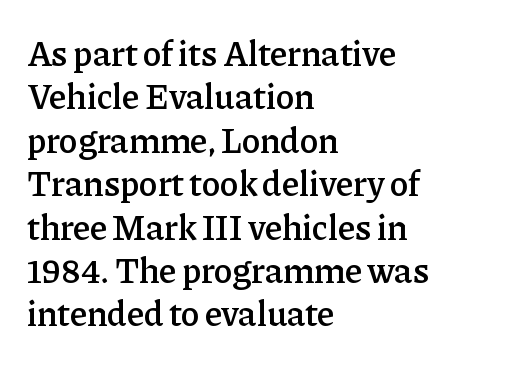
The image shows 35 px semibold serif type, upright; set left-aligned, line spacing 1.24x, normal letter spacing, not underlined; low stroke contrast and a medium x-height.
